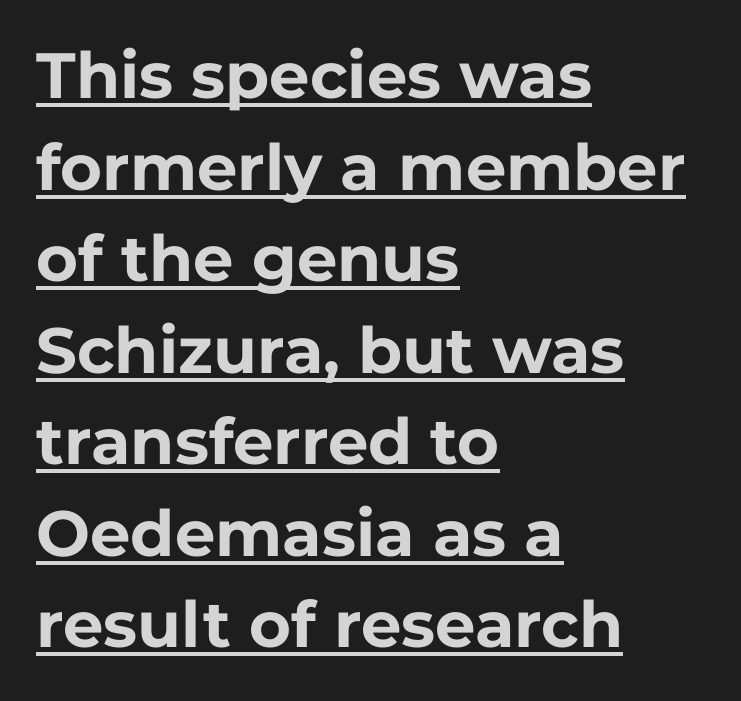
The lines sit at an ordinary, default distance from one another. Stroke thickness is high; the sample reads as a true bold. Proportional: the letters do not fall into vertical columns. Is there any slant? The stems are plumb.
